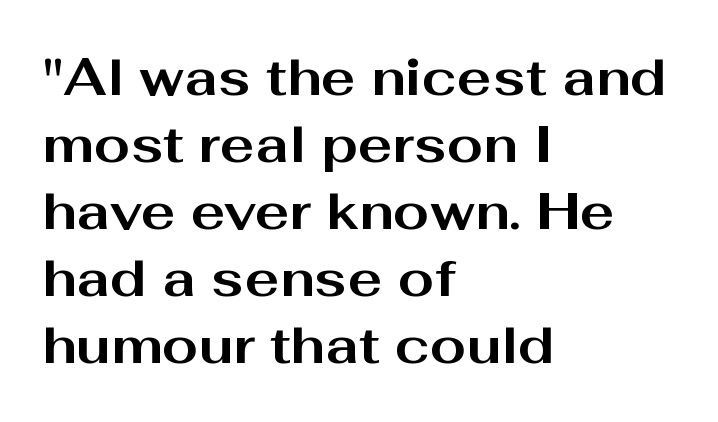
Q: Is the text bold? A: Yes.
Q: Is the text italic (slanted)? A: No, it is upright.
Q: Is the typeface a serif or a sans-serif typeface? A: Sans-serif.
Q: Is the text underlined? A: No.
Q: How is the paragraph aligned? A: Left-aligned.
Q: Is the spacing between letters normal or unusually wide? A: Normal.
Q: Is the spacing between lines tight, normal or loose? A: Normal.
Q: Width (condensed, normal, or wide)? A: Wide.
Q: Stroke contrast? A: Medium.
Q: x-height? A: Medium.
Q: Monospaced? A: No.
